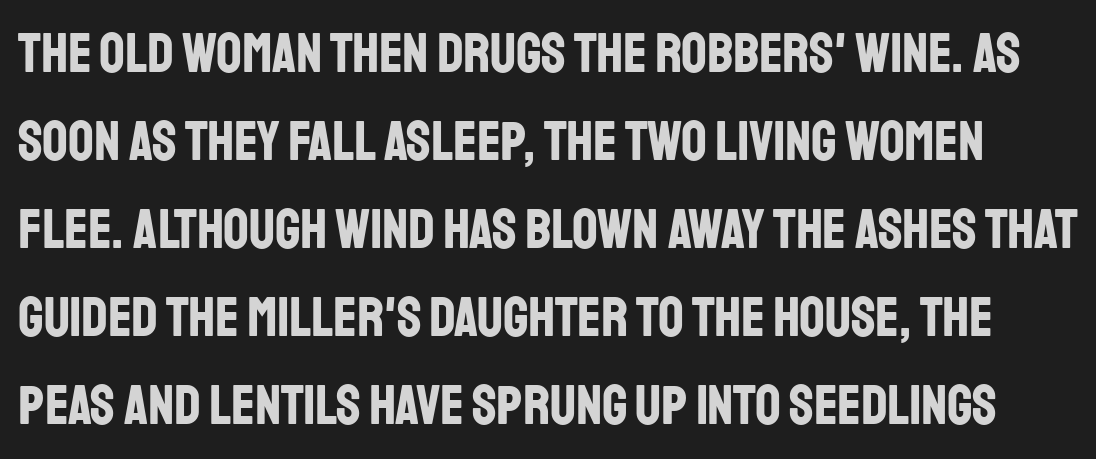
Each letter keeps its own natural width here, so spacing adapts to shape. The rendering shows plain stroke endings on the letterforms — a sans-serif design. Observe the ordinary spacing: letters are neighbours, not strangers. The letters stand upright; this is a roman face.
